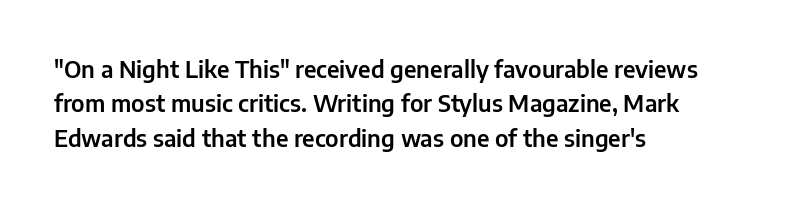
If you drew a ruler down the left edge, every line would touch it. Any mark beneath the type? The region is blank. Vertical spacing — default. It's the straight-up-and-down kind of type.
